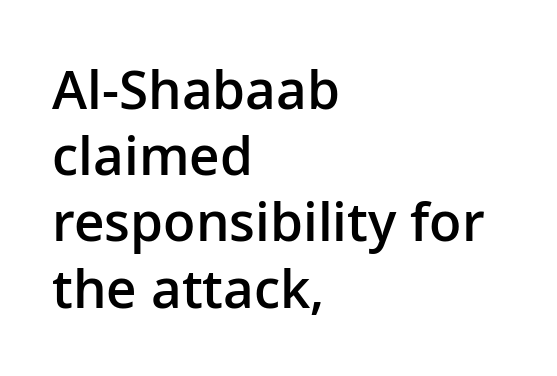
Q: Is the text bold? A: Semi-bold.
Q: Is the text italic (slanted)? A: No, it is upright.
Q: Is the typeface a serif or a sans-serif typeface? A: Sans-serif.
Q: Is the text underlined? A: No.
Q: How is the paragraph aligned? A: Left-aligned.
Q: Is the spacing between letters normal or unusually wide? A: Normal.
Q: Is the spacing between lines tight, normal or loose? A: Normal.
Q: Width (condensed, normal, or wide)? A: Normal.
Q: Stroke contrast? A: Low.
Q: x-height? A: Medium.
Q: Monospaced? A: No.
